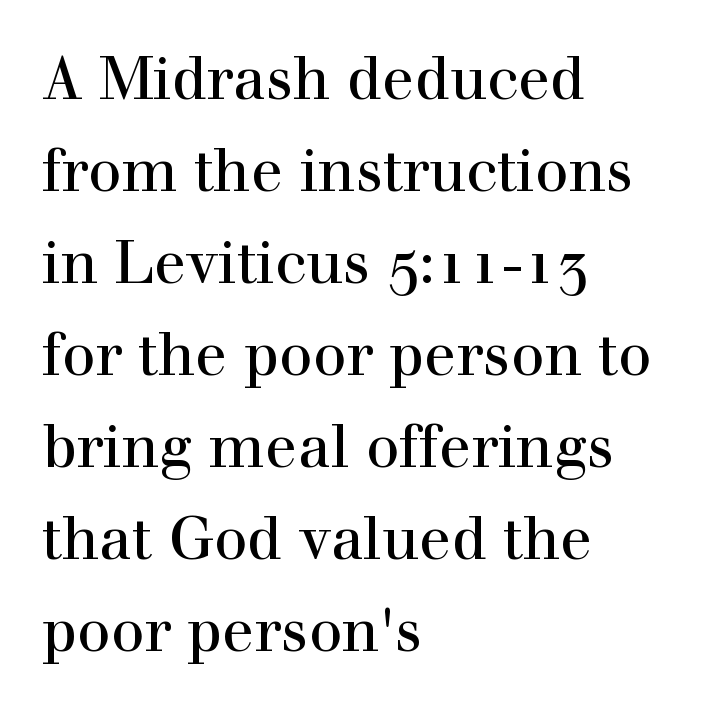
Q: Is the text italic (slanted)? A: No, it is upright.
Q: Is the typeface a serif or a sans-serif typeface? A: Serif.
Q: Is the text underlined? A: No.
Q: How is the paragraph aligned? A: Left-aligned.
Q: Is the spacing between letters normal or unusually wide? A: Normal.
Q: Is the spacing between lines tight, normal or loose? A: Normal.
Q: Width (condensed, normal, or wide)? A: Normal.
Q: x-height? A: Medium.
Q: Monospaced? A: No.
